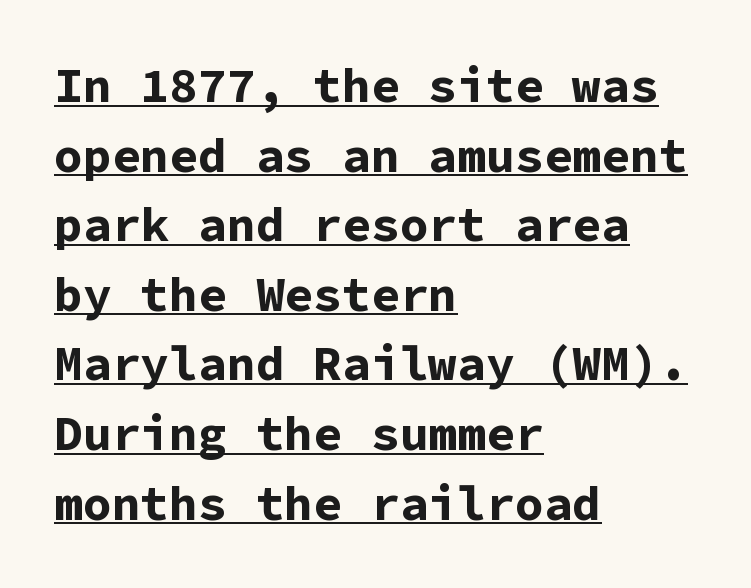
Q: Is the text bold? A: Yes.
Q: Is the text italic (slanted)? A: No, it is upright.
Q: Is the typeface a serif or a sans-serif typeface? A: Sans-serif.
Q: Is the text underlined? A: Yes.
Q: How is the paragraph aligned? A: Left-aligned.
Q: Is the spacing between letters normal or unusually wide? A: Normal.
Q: Is the spacing between lines tight, normal or loose? A: Normal.
Q: Width (condensed, normal, or wide)? A: Normal.
Q: Stroke contrast? A: Low.
Q: x-height? A: Medium.
Q: Monospaced? A: Yes.
